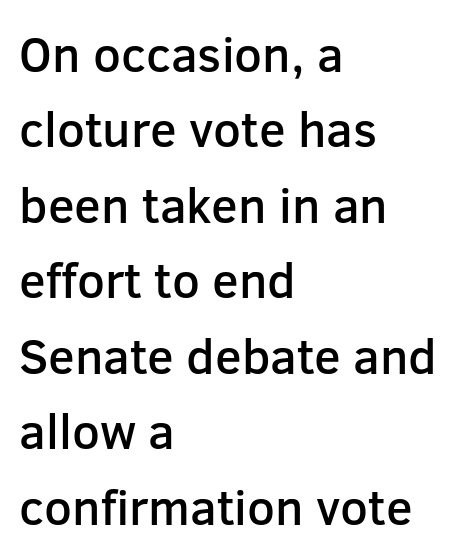
{"serif": "no", "italic": "no", "bold": "semi", "weight": "semibold", "width": "normal", "stroke_contrast": "low", "x_height": "medium", "monospaced": "no", "underline": "no", "align": "left", "line_spacing": "normal", "line_spacing_ratio": 1.54, "letter_spacing": "normal", "letter_spacing_em": 0.0, "glyph_px": 49}
